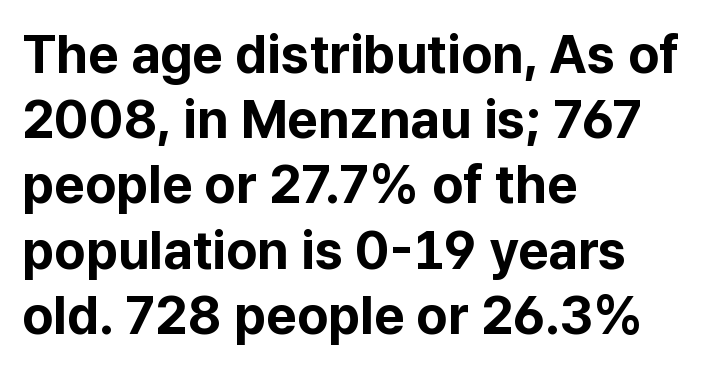
The image shows 53 px bold sans-serif type, upright; set left-aligned, line spacing 1.23x, normal letter spacing, not underlined; low stroke contrast and a medium x-height.
